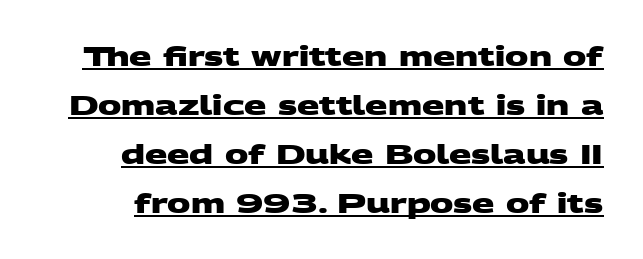
The image shows 26 px bold type; set line spacing 1.88x, normal letter spacing, underlined.
